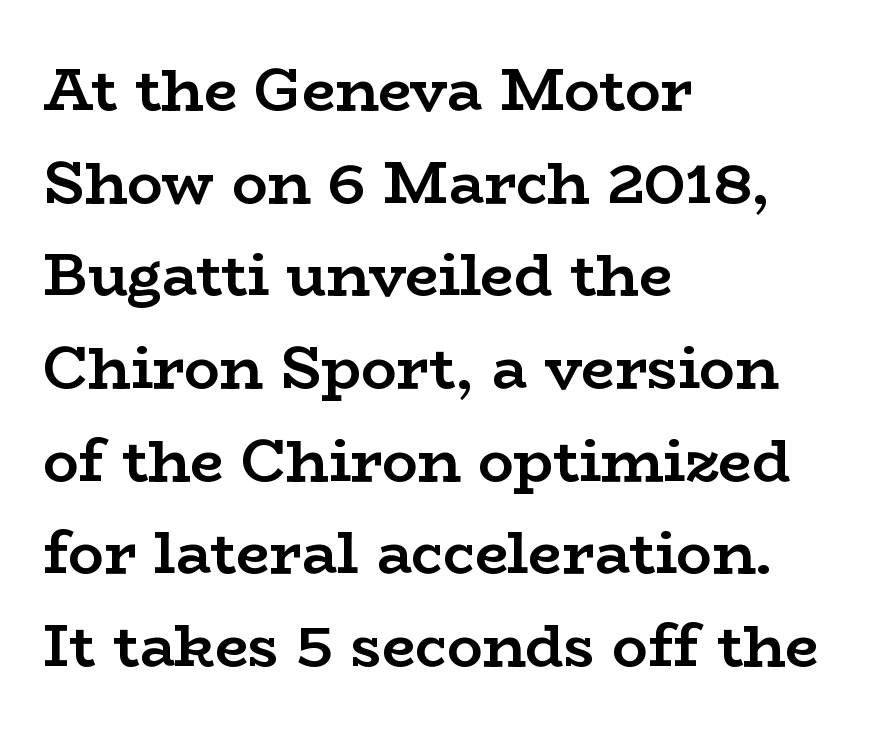
Q: Is the text bold? A: Yes.
Q: Is the text italic (slanted)? A: No, it is upright.
Q: Is the typeface a serif or a sans-serif typeface? A: Serif.
Q: Is the text underlined? A: No.
Q: How is the paragraph aligned? A: Left-aligned.
Q: Is the spacing between letters normal or unusually wide? A: Normal.
Q: Is the spacing between lines tight, normal or loose? A: Normal.
Q: Width (condensed, normal, or wide)? A: Wide.
Q: Stroke contrast? A: Low.
Q: x-height? A: Medium.
Q: Monospaced? A: No.
